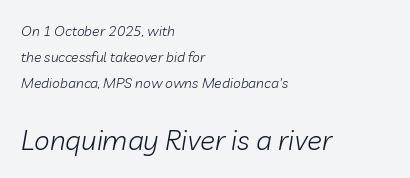
{"italic": "yes", "lean": "right", "slant_degrees": 10, "bold": "no", "weight": "light", "width": "normal", "stroke_contrast": "low", "x_height": "medium", "monospaced": "no", "underline": "no", "align": "left", "line_spacing_ratio": 1.84, "letter_spacing": "normal", "letter_spacing_em": 0.0, "larger_block": "second", "size_ratio": 2.0, "glyph_px": 28}
